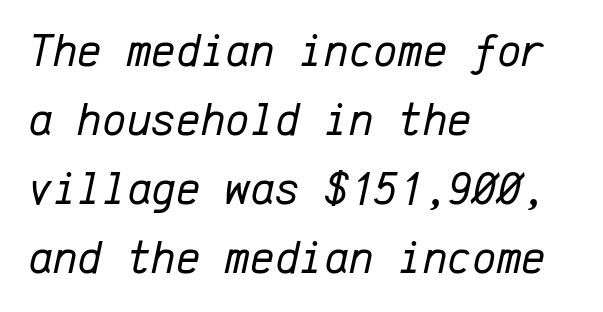
{"italic": "yes", "lean": "right", "slant_degrees": 12, "bold": "no", "weight": "regular", "width": "normal", "stroke_contrast": "low", "x_height": "medium", "monospaced": "yes", "underline": "no", "align": "left", "line_spacing": "normal", "line_spacing_ratio": 1.47, "letter_spacing": "normal", "letter_spacing_em": 0.0, "glyph_px": 47}
